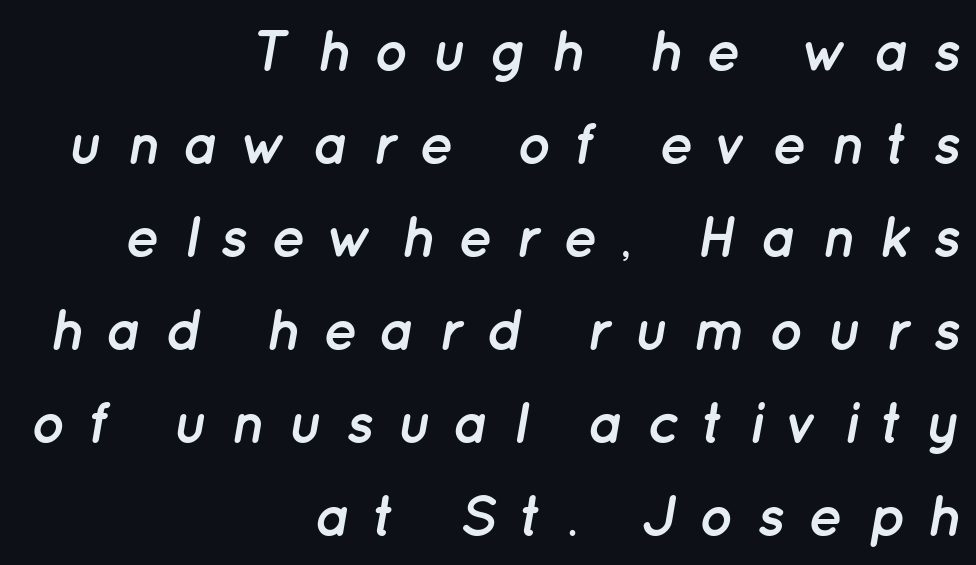
Q: Is the text bold? A: Yes.
Q: Is the text italic (slanted)? A: Yes, it leans right by about 12 degrees.
Q: Is the text underlined? A: No.
Q: How is the paragraph aligned? A: Right-aligned.
Q: Is the spacing between letters normal or unusually wide? A: Unusually wide.
Q: Is the spacing between lines tight, normal or loose? A: Normal.
Q: Width (condensed, normal, or wide)? A: Normal.
Q: Stroke contrast? A: Low.
Q: x-height? A: Medium.
Q: Monospaced? A: No.
